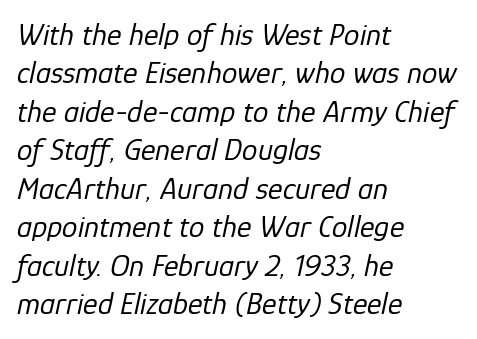
Q: Is the text bold? A: No.
Q: Is the text italic (slanted)? A: Yes, it leans right by about 12 degrees.
Q: Is the text underlined? A: No.
Q: How is the paragraph aligned? A: Left-aligned.
Q: Is the spacing between letters normal or unusually wide? A: Normal.
Q: Width (condensed, normal, or wide)? A: Normal.
Q: Stroke contrast? A: Low.
Q: x-height? A: Medium.
Q: Monospaced? A: No.
